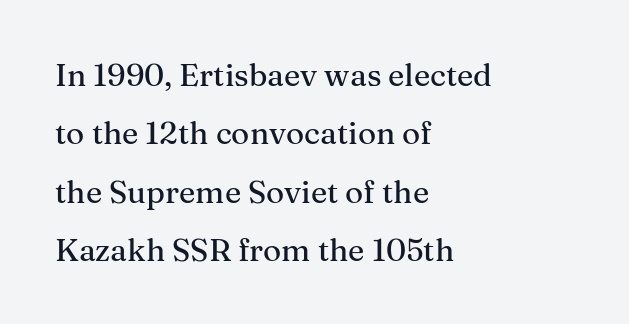
{"serif": "yes", "italic": "no", "width": "normal", "stroke_contrast": "medium", "x_height": "medium", "monospaced": "no", "underline": "no", "align": "left", "line_spacing_ratio": 1.88, "letter_spacing": "normal", "letter_spacing_em": 0.0, "glyph_px": 31}
